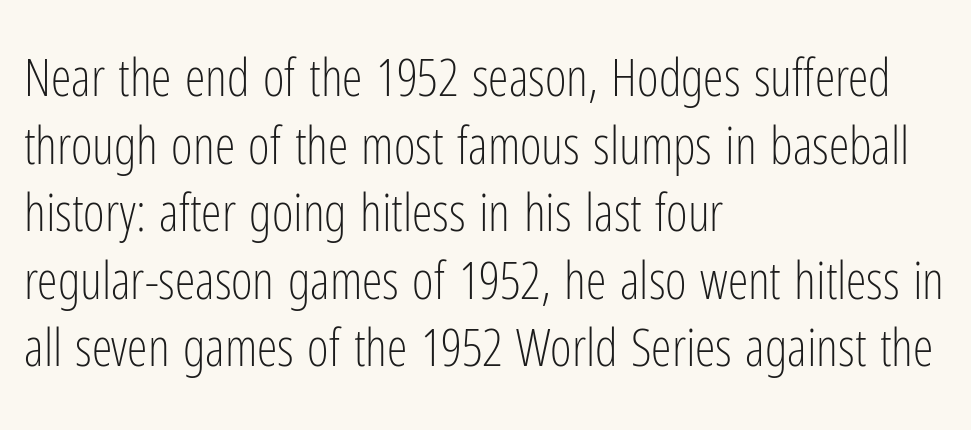
{"serif": "no", "italic": "no", "bold": "no", "weight": "light", "width": "condensed", "stroke_contrast": "low", "x_height": "medium", "monospaced": "no", "underline": "no", "align": "left", "line_spacing": "normal", "line_spacing_ratio": 1.3, "letter_spacing": "normal", "letter_spacing_em": 0.0, "glyph_px": 52}
